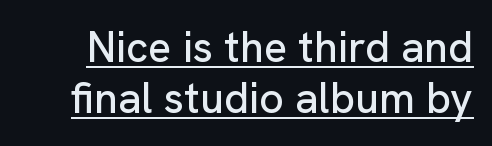
Glance below the letters and you will spot a drawn line. Each word holds together tightly as a unit, with standard inter-letter gaps. Look at the bottom of the vertical strokes: they stop flat, with no serifs. Posture: vertical. Note the varied advance widths — an 'i' is clearly narrower than an 'm'.
